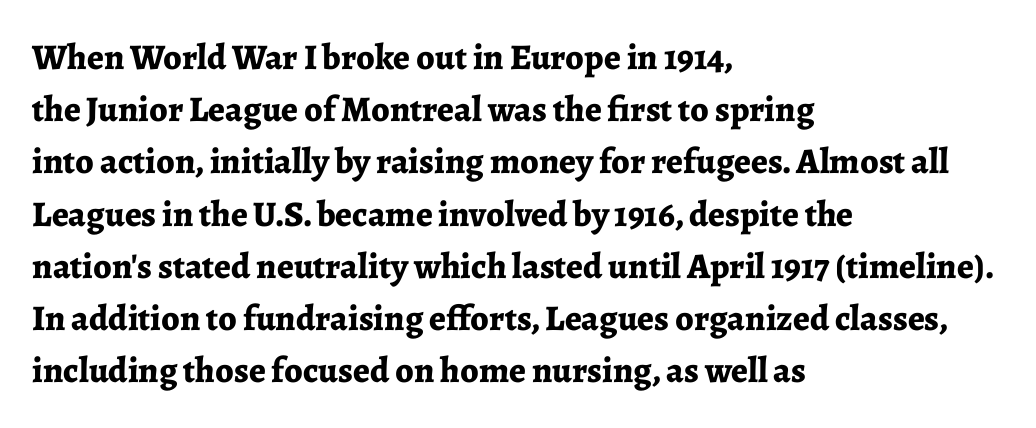
The image shows 36 px bold serif type, upright; set left-aligned, normal line spacing (1.45x), normal letter spacing, not underlined; low stroke contrast and a medium x-height.
